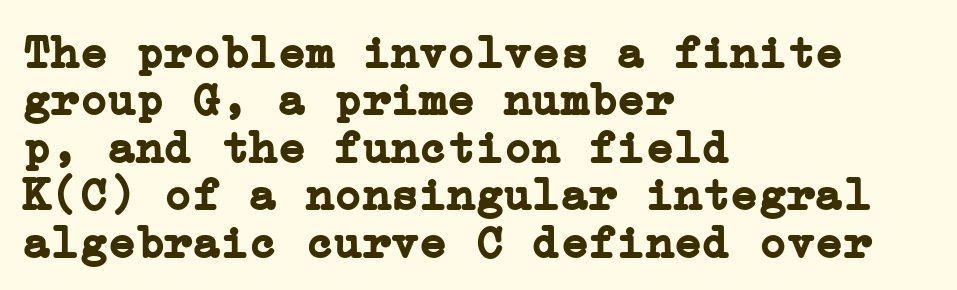
{"serif": "yes", "italic": "no", "bold": "yes", "weight": "semibold", "width": "normal", "stroke_contrast": "low", "x_height": "medium", "underline": "no", "align": "left", "line_spacing": "tight", "line_spacing_ratio": 1.01, "letter_spacing": "normal", "letter_spacing_em": 0.0, "glyph_px": 47}
